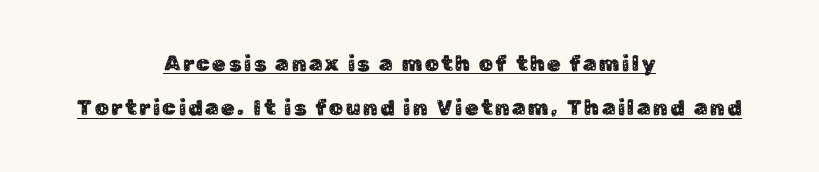
The image shows 22 px text type, upright; set centered, loose line spacing (2.02x), underlined.
